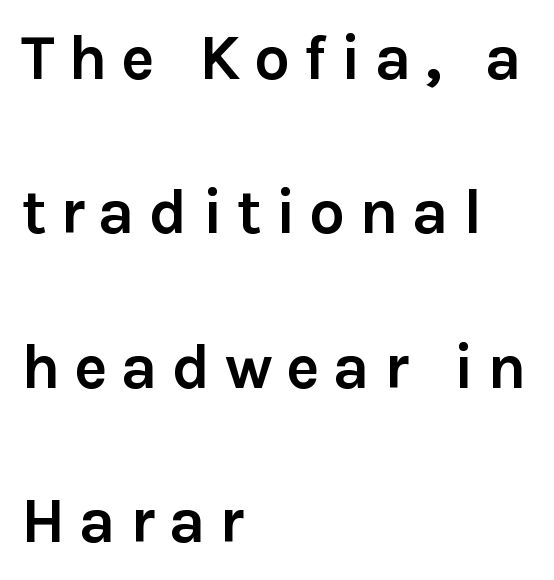
Q: Is the text bold? A: Yes.
Q: Is the text italic (slanted)? A: No, it is upright.
Q: Is the typeface a serif or a sans-serif typeface? A: Sans-serif.
Q: Is the text underlined? A: No.
Q: How is the paragraph aligned? A: Left-aligned.
Q: Is the spacing between letters normal or unusually wide? A: Unusually wide.
Q: Is the spacing between lines tight, normal or loose? A: Loose.
Q: Width (condensed, normal, or wide)? A: Normal.
Q: Stroke contrast? A: Low.
Q: x-height? A: Medium.
Q: Monospaced? A: No.
